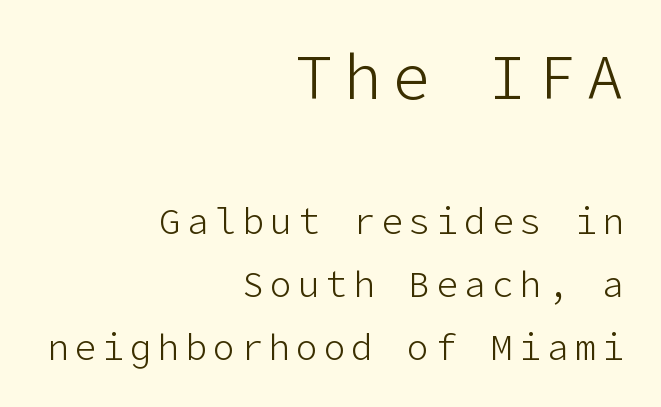
Q: Is the text bold? A: No.
Q: Is the text italic (slanted)? A: No, it is upright.
Q: Is the typeface a serif or a sans-serif typeface? A: Sans-serif.
Q: Is the text underlined? A: No.
Q: How is the paragraph aligned? A: Right-aligned.
Q: Which block of text is set in a larger size, the first (top) or the second (bottom)? A: The first (top) one.
Q: Width (condensed, normal, or wide)? A: Normal.
Q: Stroke contrast? A: Low.
Q: x-height? A: Medium.
